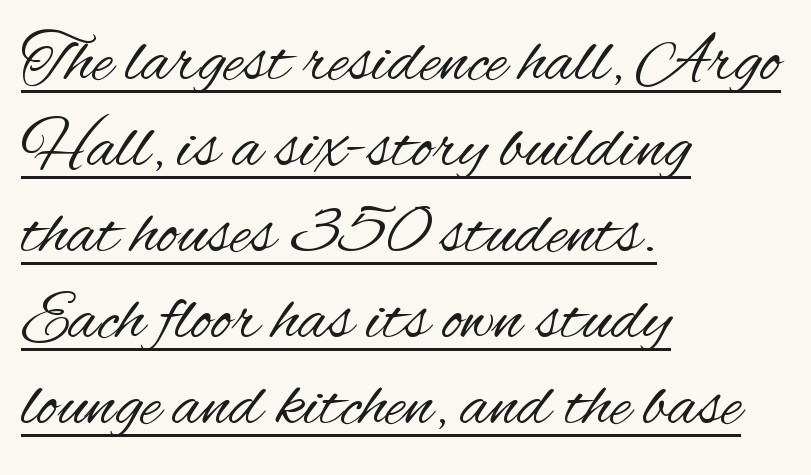
{"serif": "no", "bold": "no", "weight": "regular", "width": "condensed", "stroke_contrast": "medium", "x_height": "small", "monospaced": "no", "underline": "yes", "align": "left", "line_spacing_ratio": 1.23, "letter_spacing": "normal", "letter_spacing_em": 0.0, "glyph_px": 70}
